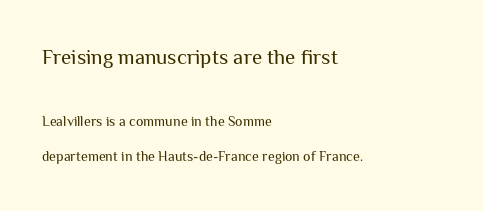
Which chunk is bigger? The first one — the top block dwarfs the bottom. Students, observe: this is what heavily led, spacious text looks like. Every stem runs plumb, perpendicular to the baseline. A clean baseline with only descenders dipping below it. Heft: none added — not bold.
